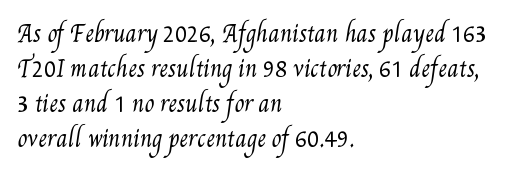
Unmarked baselines from the first word to the last. Line starts are locked; line ends wander. Stroke thickness stays within the range of a standard reading face or lighter. Does the leading feel generous? No, just average. Nobody touched the tracking dial on this one.
